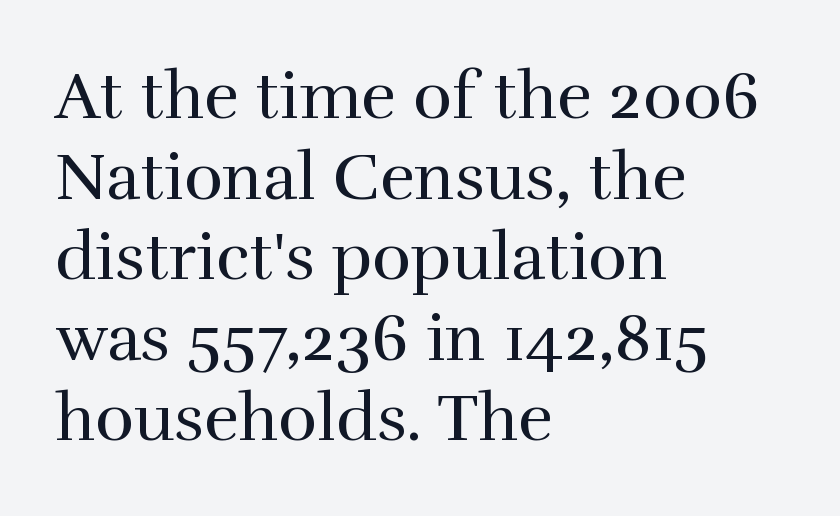
{"serif": "yes", "italic": "no", "bold": "no", "weight": "regular", "width": "normal", "x_height": "medium", "monospaced": "no", "underline": "no", "align": "left", "line_spacing_ratio": 1.22, "letter_spacing": "normal", "letter_spacing_em": 0.0, "glyph_px": 66}
